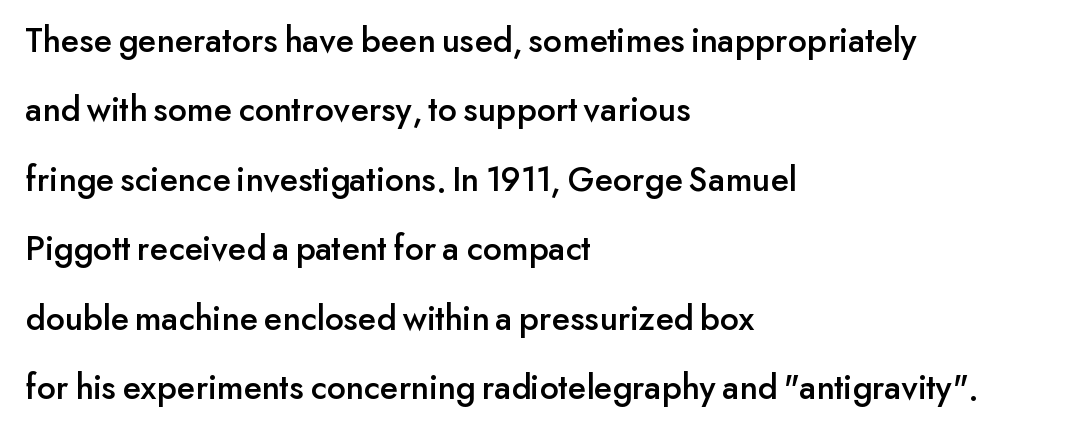
Q: Is the text italic (slanted)? A: No, it is upright.
Q: Is the typeface a serif or a sans-serif typeface? A: Sans-serif.
Q: Is the text underlined? A: No.
Q: How is the paragraph aligned? A: Left-aligned.
Q: Is the spacing between letters normal or unusually wide? A: Normal.
Q: Is the spacing between lines tight, normal or loose? A: Loose.
Q: Width (condensed, normal, or wide)? A: Normal.
Q: Stroke contrast? A: Low.
Q: x-height? A: Small.
Q: Monospaced? A: No.
